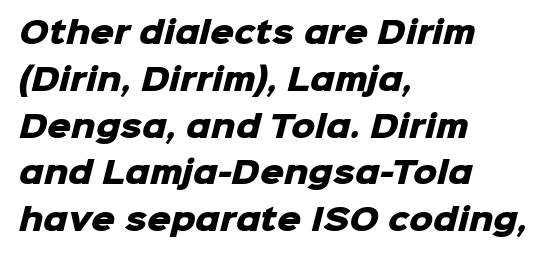
Check the space under the baseline: it is left empty. A student would call this left alignment; a typographer would say flush left, rag right. Successive baselines arrive at the customary interval. Thick stems and heavy bowls — unmistakably bold.
